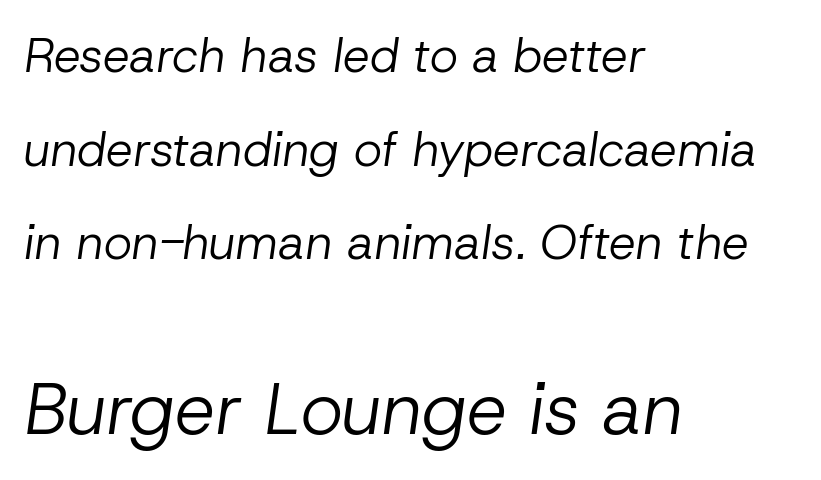
Q: Is the text bold? A: No.
Q: Is the text italic (slanted)? A: Yes, it leans right by about 8 degrees.
Q: Is the text underlined? A: No.
Q: How is the paragraph aligned? A: Left-aligned.
Q: Is the spacing between letters normal or unusually wide? A: Normal.
Q: Is the spacing between lines tight, normal or loose? A: Loose.
Q: Which block of text is set in a larger size, the first (top) or the second (bottom)? A: The second (bottom) one.
Q: Width (condensed, normal, or wide)? A: Normal.
Q: Stroke contrast? A: Low.
Q: x-height? A: Medium.
Q: Monospaced? A: No.
